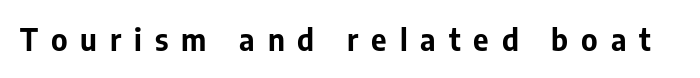
The passage shown has open, widely tracked lettering throughout. No feet cap the strokes, marking this as sans-serif type. Is this a fixed-width face? No — the glyphs have proportional, varying widths. Only glyphs here, with clear space below each row. You'd pick this weight for a headline — it's a proper bold.
